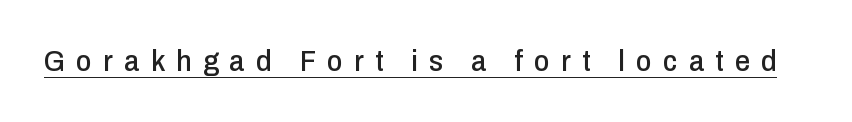
Type style note: lacks serifs. When letters stand straight like this, we call the style roman or upright. Here the designer chose a conventional face with non-uniform glyph widths. This rendering widens character spacing well past its baseline value. What decoration does the sample have? An underline.
